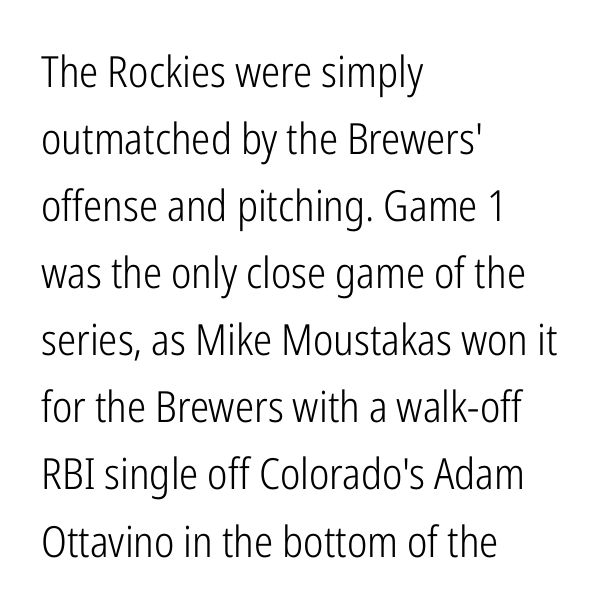
{"serif": "no", "italic": "no", "bold": "no", "weight": "light", "width": "condensed", "stroke_contrast": "low", "x_height": "medium", "monospaced": "no", "underline": "no", "align": "left", "line_spacing": "normal", "line_spacing_ratio": 1.56, "letter_spacing": "normal", "letter_spacing_em": 0.0, "glyph_px": 43}
